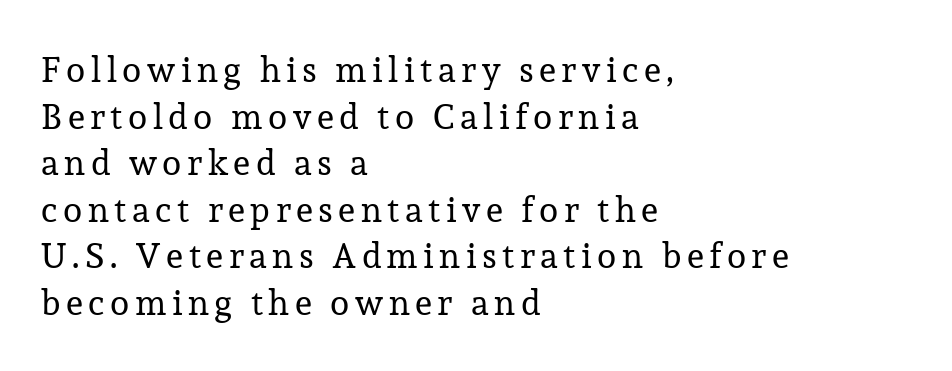
Q: Is the text bold? A: No.
Q: Is the text italic (slanted)? A: No, it is upright.
Q: Is the typeface a serif or a sans-serif typeface? A: Serif.
Q: Is the text underlined? A: No.
Q: How is the paragraph aligned? A: Left-aligned.
Q: Is the spacing between lines tight, normal or loose? A: Normal.
Q: Width (condensed, normal, or wide)? A: Normal.
Q: Stroke contrast? A: Low.
Q: x-height? A: Medium.
Q: Monospaced? A: No.
